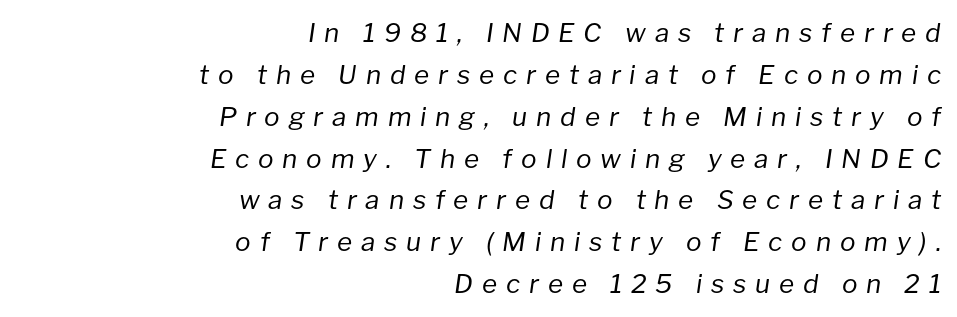
Q: Is the text bold? A: No.
Q: Is the text italic (slanted)? A: Yes, it leans right by about 8 degrees.
Q: Is the text underlined? A: No.
Q: How is the paragraph aligned? A: Right-aligned.
Q: Is the spacing between letters normal or unusually wide? A: Unusually wide.
Q: Is the spacing between lines tight, normal or loose? A: Normal.
